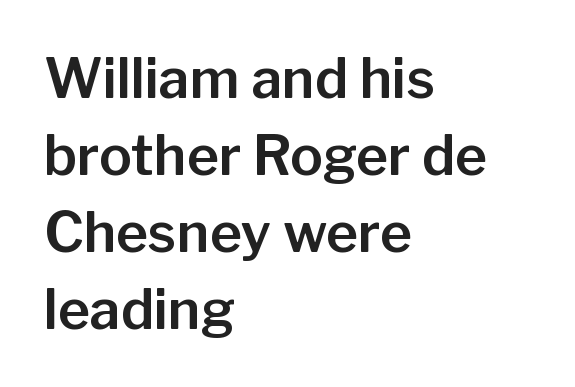
What's the leading like? Ordinary, nothing unusual. The letters advance in unequal steps, a hallmark of proportional type. The characters display no serif detailing; their extremities are plain. It's the straight-up-and-down kind of type. Glance below the letters and you will spot only blank space.
